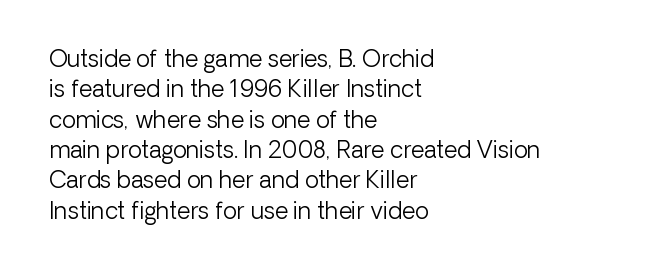
The image shows 23 px text type, upright; set left-aligned, normal line spacing (1.32x), normal letter spacing, not underlined.
